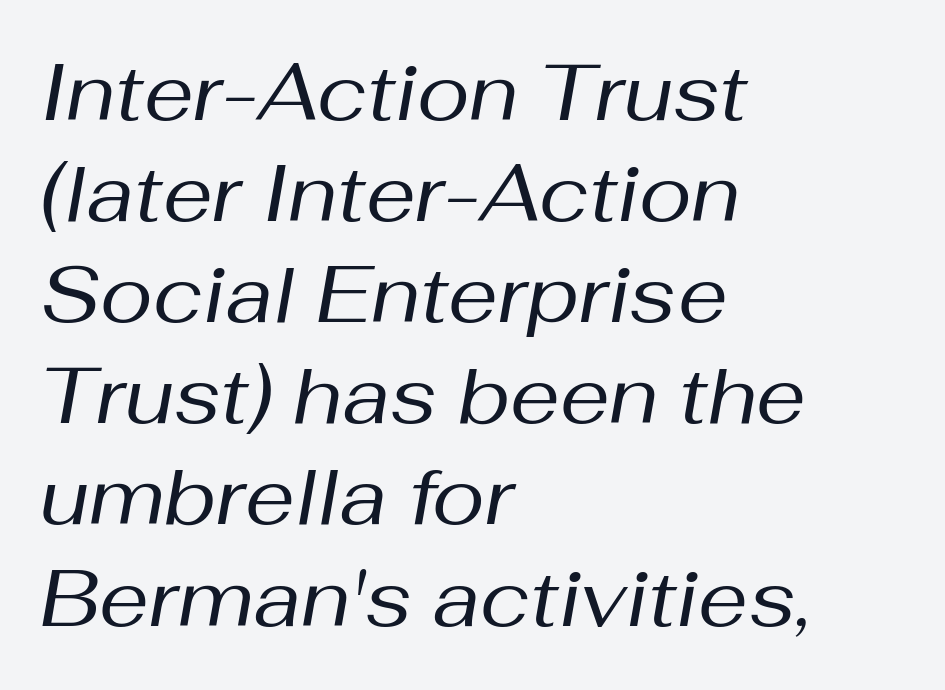
Q: Is the text bold? A: No.
Q: Is the text italic (slanted)? A: Yes, it leans right by about 10 degrees.
Q: Is the text underlined? A: No.
Q: How is the paragraph aligned? A: Left-aligned.
Q: Is the spacing between letters normal or unusually wide? A: Normal.
Q: Is the spacing between lines tight, normal or loose? A: Normal.
Q: Width (condensed, normal, or wide)? A: Normal.
Q: Stroke contrast? A: Medium.
Q: x-height? A: Medium.
Q: Monospaced? A: No.
